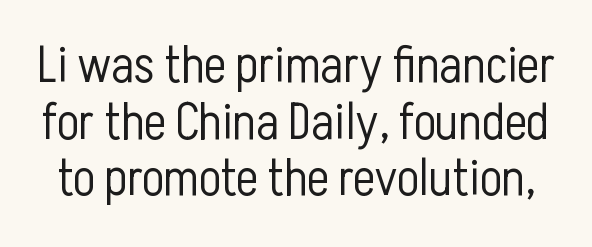
{"serif": "no", "italic": "no", "bold": "no", "weight": "light", "width": "condensed", "stroke_contrast": "low", "x_height": "medium", "monospaced": "no", "underline": "no", "line_spacing": "tight", "line_spacing_ratio": 1.09, "letter_spacing": "normal", "letter_spacing_em": 0.0, "glyph_px": 52}
